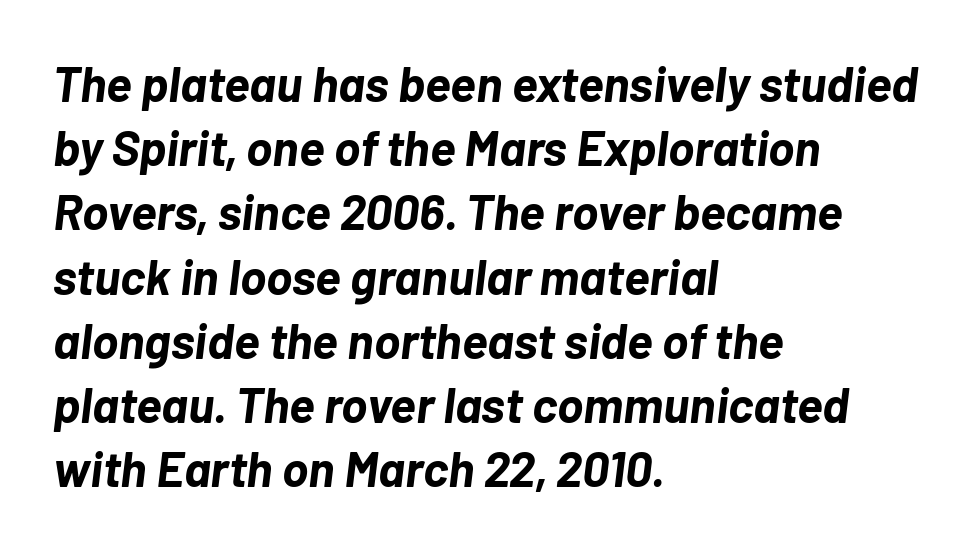
{"italic": "yes", "lean": "right", "slant_degrees": 7, "bold": "yes", "weight": "bold", "width": "normal", "stroke_contrast": "low", "x_height": "medium", "monospaced": "no", "underline": "no", "align": "left", "line_spacing": "normal", "line_spacing_ratio": 1.31, "letter_spacing": "normal", "letter_spacing_em": 0.0, "glyph_px": 49}
